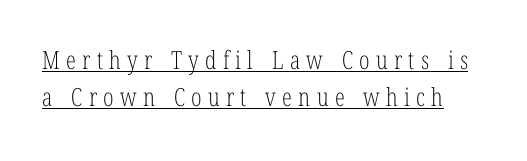
Nope, not italic — everything's standing straight. Check the space under the baseline: a stroke is drawn there. These lines have a slow, spaced-out rhythm from letter to letter. Vertically, the passage feels balanced, rows spaced as you'd expect.
